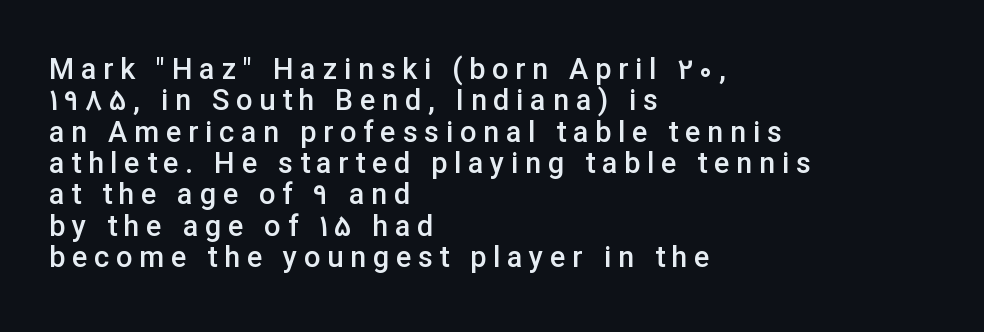
Q: Is the text bold? A: Semi-bold.
Q: Is the text italic (slanted)? A: No, it is upright.
Q: Is the typeface a serif or a sans-serif typeface? A: Sans-serif.
Q: Is the text underlined? A: No.
Q: How is the paragraph aligned? A: Left-aligned.
Q: Is the spacing between letters normal or unusually wide? A: Unusually wide.
Q: Is the spacing between lines tight, normal or loose? A: Tight.
Q: Width (condensed, normal, or wide)? A: Normal.
Q: Stroke contrast? A: Low.
Q: x-height? A: Medium.
Q: Monospaced? A: No.
